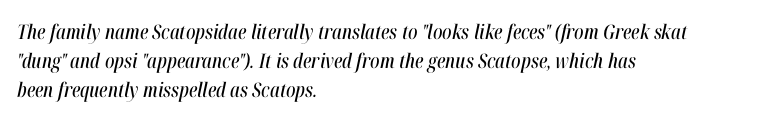
There is no visible air inserted between adjacent glyphs. The area under the type is left untouched. All the whitespace from short lines collects on the right. The rendering applies a slant to the glyphs. If you measured baseline to baseline, you'd find a middling distance.
